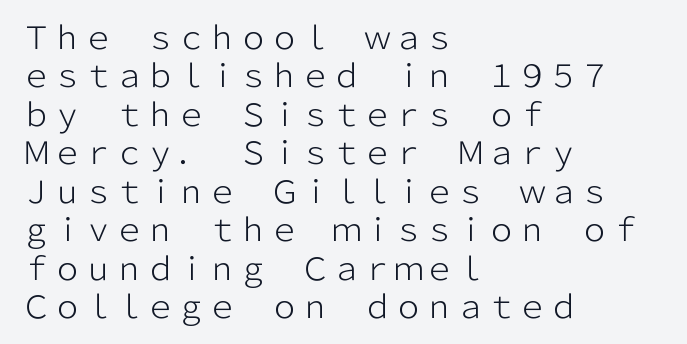
Q: Is the text bold? A: No.
Q: Is the text italic (slanted)? A: No, it is upright.
Q: Is the typeface a serif or a sans-serif typeface? A: Sans-serif.
Q: Is the text underlined? A: No.
Q: How is the paragraph aligned? A: Left-aligned.
Q: Is the spacing between letters normal or unusually wide? A: Normal.
Q: Width (condensed, normal, or wide)? A: Normal.
Q: Stroke contrast? A: Low.
Q: x-height? A: Medium.
Q: Monospaced? A: No.
